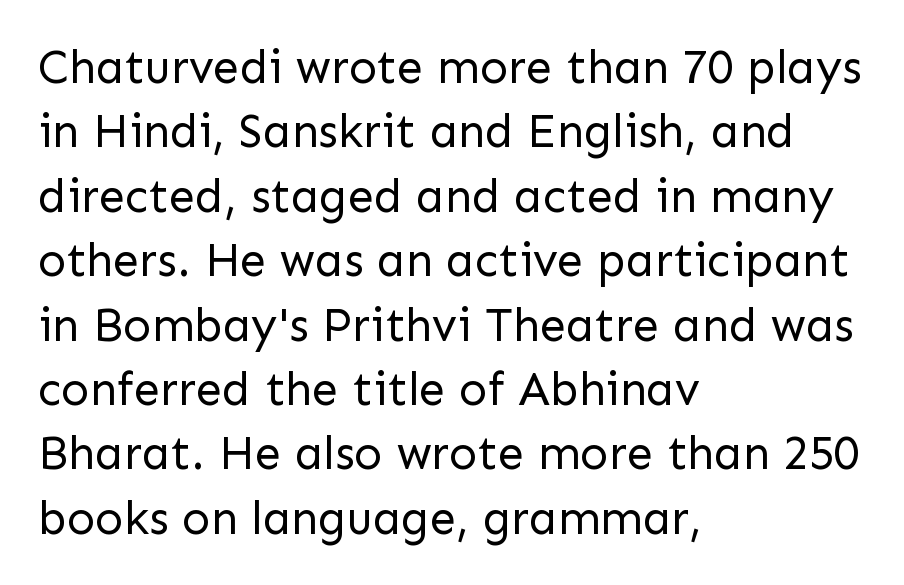
The image shows 47 px regular-weight sans-serif type, upright; set left-aligned, normal line spacing (1.37x), normal letter spacing, not underlined; low stroke contrast and a medium x-height.
